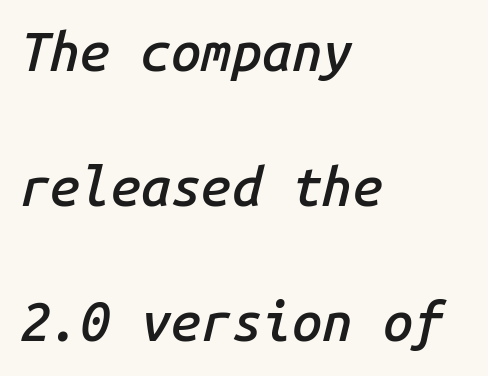
{"italic": "yes", "lean": "right", "slant_degrees": 14, "bold": "semi", "weight": "semibold", "width": "normal", "stroke_contrast": "low", "x_height": "medium", "monospaced": "yes", "underline": "no", "align": "left", "line_spacing": "loose", "line_spacing_ratio": 2.5, "letter_spacing": "normal", "letter_spacing_em": 0.0, "glyph_px": 54}
